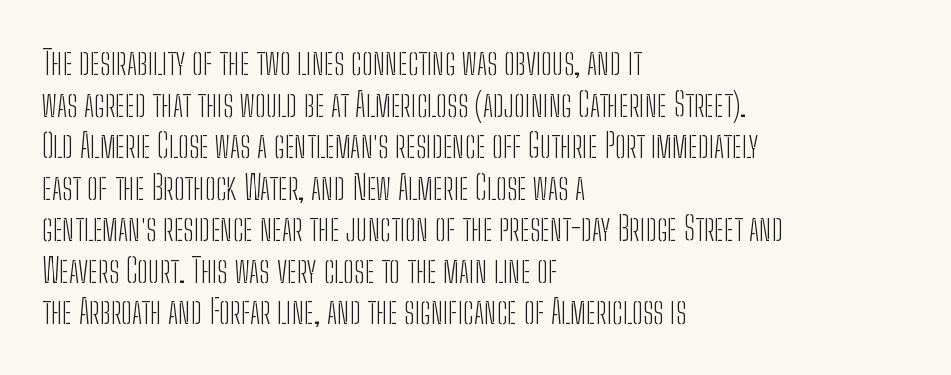
Q: Is the text bold? A: No.
Q: Is the text italic (slanted)? A: No, it is upright.
Q: Is the typeface a serif or a sans-serif typeface? A: Sans-serif.
Q: Is the text underlined? A: No.
Q: How is the paragraph aligned? A: Left-aligned.
Q: Is the spacing between letters normal or unusually wide? A: Normal.
Q: Is the spacing between lines tight, normal or loose? A: Normal.
Q: Width (condensed, normal, or wide)? A: Condensed.
Q: Stroke contrast? A: Low.
Q: x-height? A: Medium.
Q: Monospaced? A: No.
